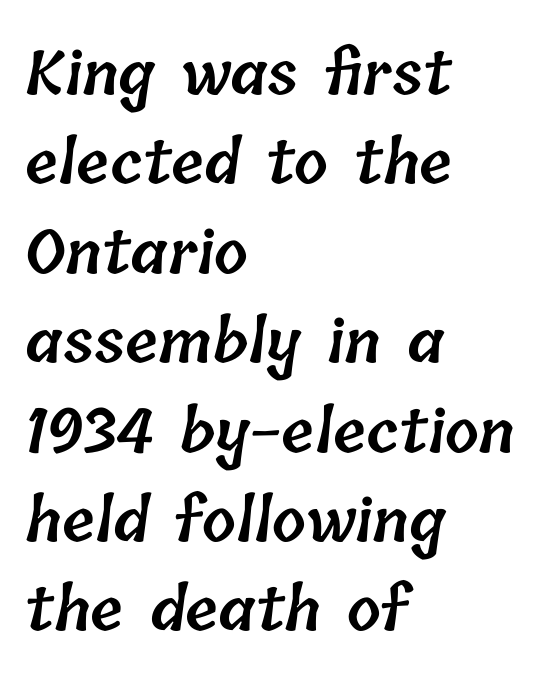
The passage shown is not underscored anywhere. Is this a fixed-width face? No — the glyphs have proportional, varying widths. Typographic density is moderately raised because the face is semibold. Every row of glyphs begins at an identical x-position on the left. Does extra space separate the letters? No, they use regular spacing.
